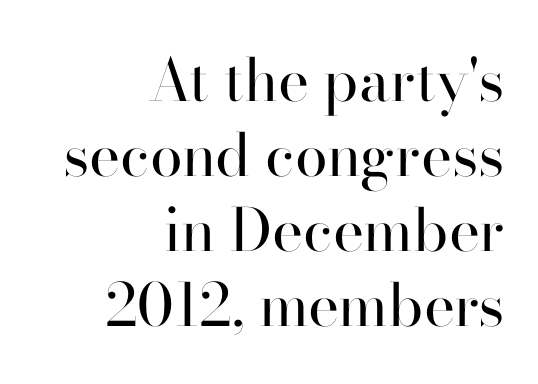
Casual observation: everything's shoved over to the right. Check under the words: just untouched page. No extra tracking has been applied to these lines. Students, observe: this is what conventionally led text looks like. Is this a fixed-width face? No — the glyphs have proportional, varying widths. Is this a heavy cut? Hardly; it is regular or lighter.
